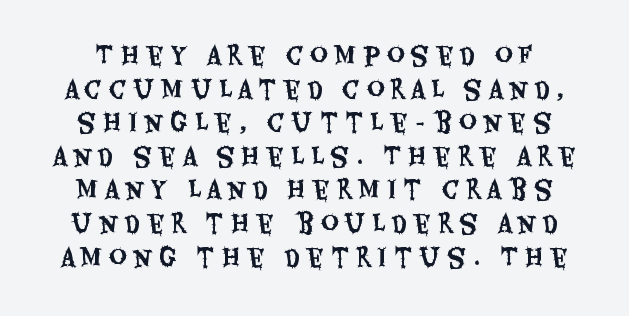
Q: Is the text italic (slanted)? A: No, it is upright.
Q: Is the text underlined? A: No.
Q: Is the spacing between letters normal or unusually wide? A: Unusually wide.
Q: Is the spacing between lines tight, normal or loose? A: Normal.
